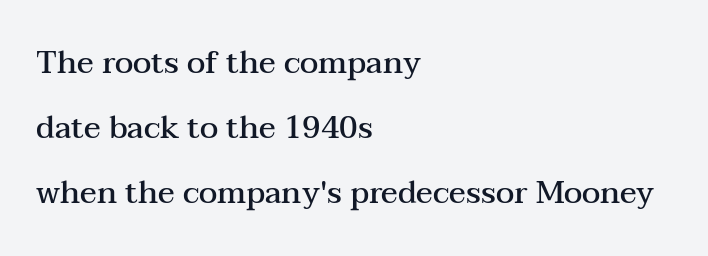
The image shows 31 px semibold, wide serif type, upright; set left-aligned, loose line spacing (2.09x), normal letter spacing, not underlined; medium stroke contrast and a medium x-height.
